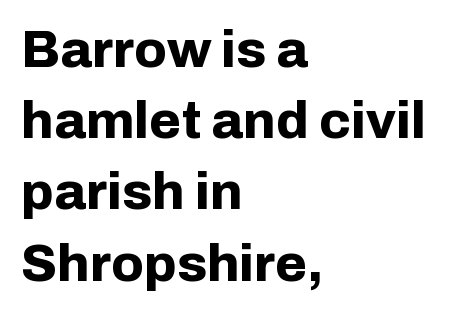
The image shows 52 px bold sans-serif type, upright; set left-aligned, normal line spacing (1.37x), normal letter spacing, not underlined; low stroke contrast and a medium x-height.
